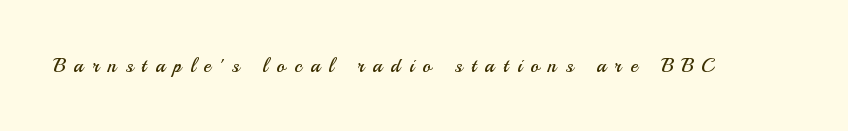
{"bold": "no", "underline": "no", "letter_spacing": "wide", "letter_spacing_em": 0.44, "glyph_px": 20}
